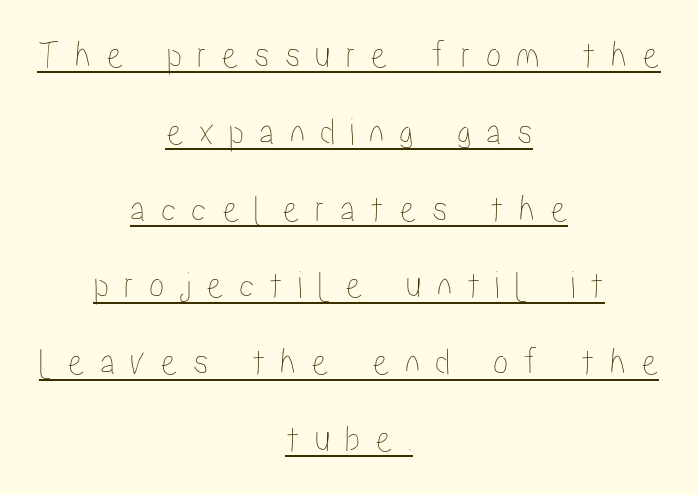
Q: Is the text italic (slanted)? A: No, it is upright.
Q: Is the text underlined? A: Yes.
Q: How is the paragraph aligned? A: Centered.
Q: Is the spacing between letters normal or unusually wide? A: Unusually wide.
Q: Is the spacing between lines tight, normal or loose? A: Loose.
Q: Width (condensed, normal, or wide)? A: Condensed.
Q: Stroke contrast? A: Low.
Q: x-height? A: Medium.
Q: Monospaced? A: No.
